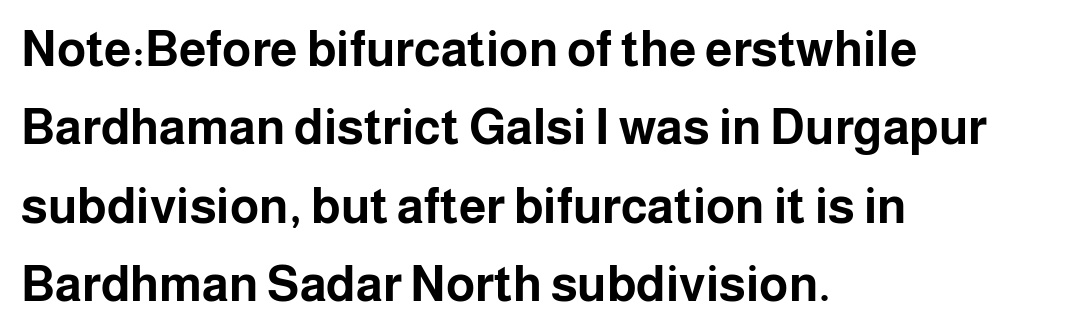
Q: Is the text bold? A: Yes.
Q: Is the text italic (slanted)? A: No, it is upright.
Q: Is the typeface a serif or a sans-serif typeface? A: Sans-serif.
Q: Is the text underlined? A: No.
Q: How is the paragraph aligned? A: Left-aligned.
Q: Is the spacing between letters normal or unusually wide? A: Normal.
Q: Is the spacing between lines tight, normal or loose? A: Normal.
Q: Width (condensed, normal, or wide)? A: Normal.
Q: Stroke contrast? A: Low.
Q: x-height? A: Medium.
Q: Monospaced? A: No.
